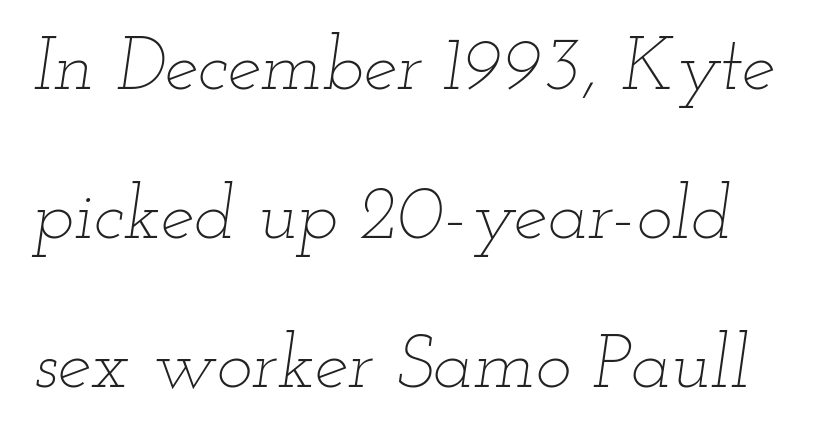
Rule under the text: the space is simply empty. The font is comparable to plain body text, perhaps lighter. Quick note: interline space is abundant. Note the varied advance widths — an 'i' is clearly narrower than an 'm'. Default kerning and tracking; the words read as compact shapes.
